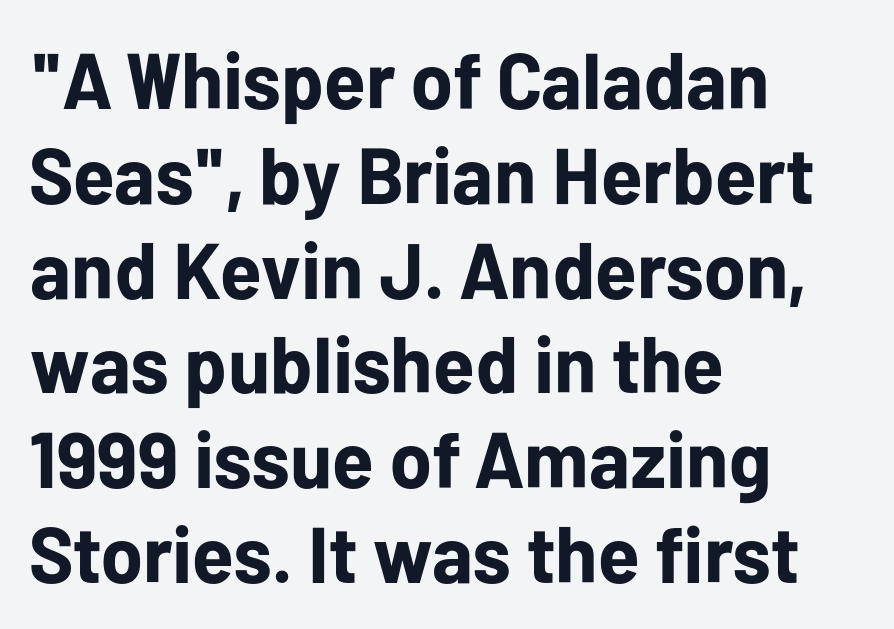
Q: Is the text bold? A: Yes.
Q: Is the text italic (slanted)? A: No, it is upright.
Q: Is the typeface a serif or a sans-serif typeface? A: Sans-serif.
Q: Is the text underlined? A: No.
Q: How is the paragraph aligned? A: Left-aligned.
Q: Is the spacing between letters normal or unusually wide? A: Normal.
Q: Width (condensed, normal, or wide)? A: Normal.
Q: Stroke contrast? A: Low.
Q: x-height? A: Medium.
Q: Monospaced? A: No.
